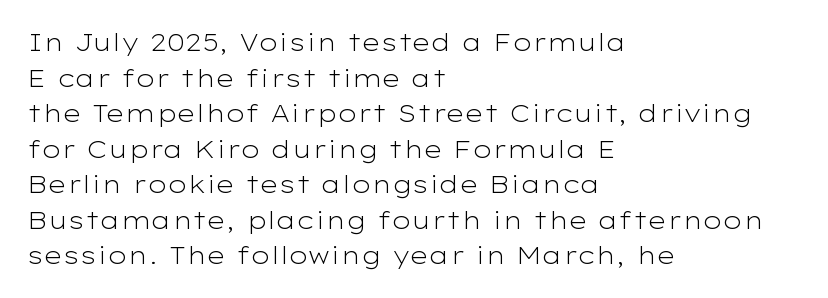
Q: Is the text bold? A: No.
Q: Is the text italic (slanted)? A: No, it is upright.
Q: Is the text underlined? A: No.
Q: How is the paragraph aligned? A: Left-aligned.
Q: Is the spacing between letters normal or unusually wide? A: Normal.
Q: Is the spacing between lines tight, normal or loose? A: Normal.
